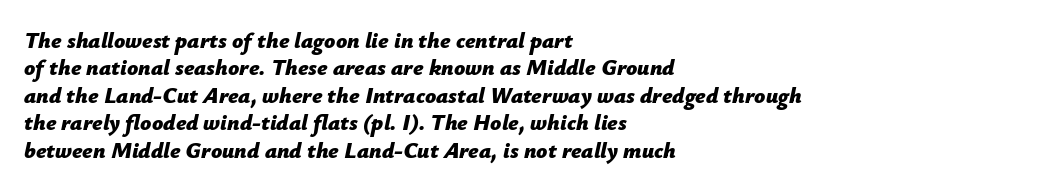
Looking at the ascenders, they clearly lean. Line starts are locked; line ends wander. The face used here is rendered with its standard letterfit. Regular leading. This is heavy type, rendered in bold.
